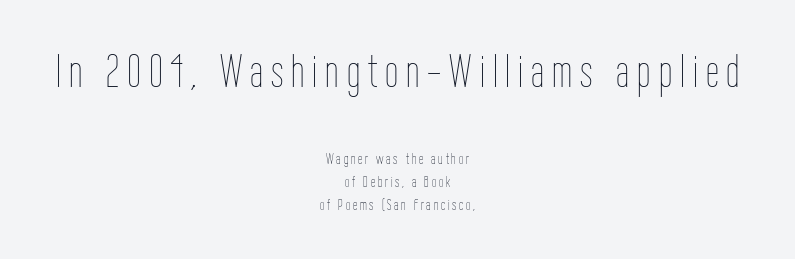
The image shows 47 px thin, condensed type, upright; set centered, normal line spacing (1.42x), not underlined; the first (top) block is 2.94x larger; low stroke contrast and a medium x-height.
